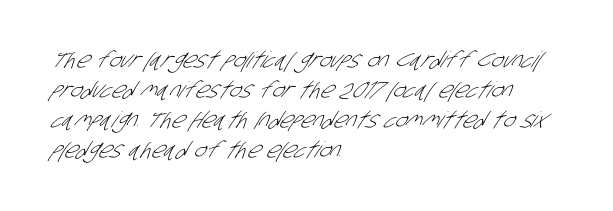
The image shows 22 px text type; set left-aligned, normal line spacing (1.36x), normal letter spacing, not underlined.
